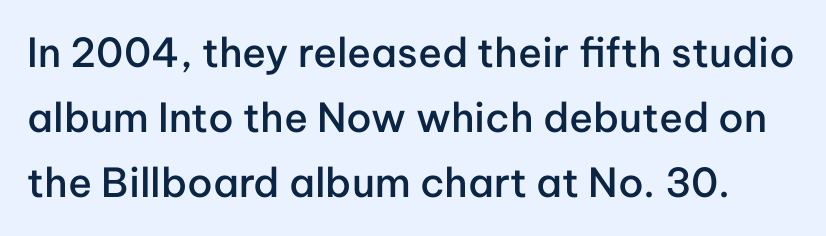
Q: Is the text bold? A: Semi-bold.
Q: Is the text italic (slanted)? A: No, it is upright.
Q: Is the typeface a serif or a sans-serif typeface? A: Sans-serif.
Q: Is the text underlined? A: No.
Q: Is the spacing between letters normal or unusually wide? A: Normal.
Q: Is the spacing between lines tight, normal or loose? A: Normal.
Q: Width (condensed, normal, or wide)? A: Normal.
Q: Stroke contrast? A: Low.
Q: x-height? A: Medium.
Q: Monospaced? A: No.
